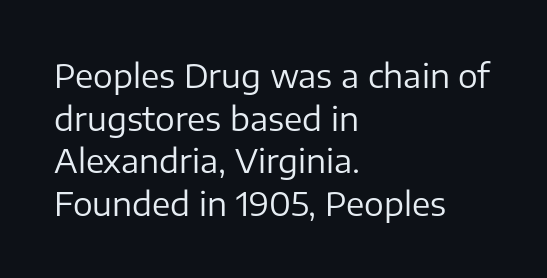
Q: Is the text bold? A: No.
Q: Is the text italic (slanted)? A: No, it is upright.
Q: Is the typeface a serif or a sans-serif typeface? A: Sans-serif.
Q: Is the text underlined? A: No.
Q: How is the paragraph aligned? A: Left-aligned.
Q: Is the spacing between letters normal or unusually wide? A: Normal.
Q: Is the spacing between lines tight, normal or loose? A: Normal.
Q: Width (condensed, normal, or wide)? A: Normal.
Q: Stroke contrast? A: Low.
Q: x-height? A: Medium.
Q: Monospaced? A: No.
